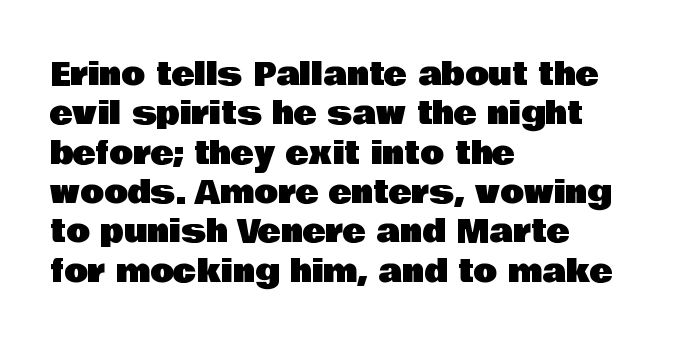
Q: Is the text italic (slanted)? A: No, it is upright.
Q: Is the typeface a serif or a sans-serif typeface? A: Sans-serif.
Q: Is the text underlined? A: No.
Q: How is the paragraph aligned? A: Left-aligned.
Q: Is the spacing between letters normal or unusually wide? A: Normal.
Q: Is the spacing between lines tight, normal or loose? A: Normal.
Q: Width (condensed, normal, or wide)? A: Normal.
Q: Stroke contrast? A: Low.
Q: x-height? A: Large.
Q: Monospaced? A: No.
